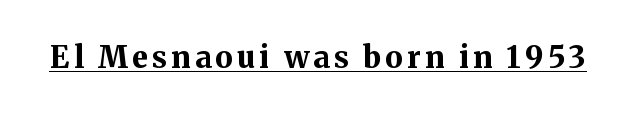
The image shows 30 px bold serif type, upright; set underlined; medium stroke contrast and a medium x-height.
